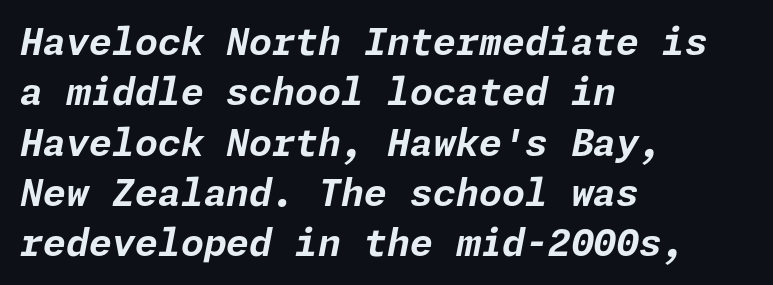
Q: Is the text bold? A: Yes.
Q: Is the text italic (slanted)? A: Yes, it leans right by about 11 degrees.
Q: Is the text underlined? A: No.
Q: How is the paragraph aligned? A: Left-aligned.
Q: Is the spacing between letters normal or unusually wide? A: Normal.
Q: Is the spacing between lines tight, normal or loose? A: Normal.
Q: Width (condensed, normal, or wide)? A: Normal.
Q: Stroke contrast? A: Low.
Q: x-height? A: Medium.
